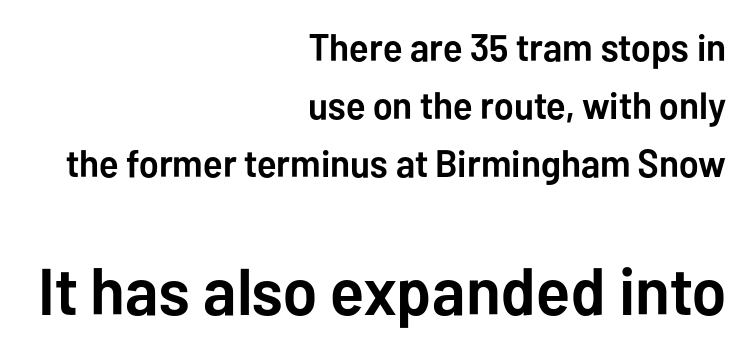
Q: Is the text bold? A: Yes.
Q: Is the text italic (slanted)? A: No, it is upright.
Q: Is the typeface a serif or a sans-serif typeface? A: Sans-serif.
Q: Is the text underlined? A: No.
Q: How is the paragraph aligned? A: Right-aligned.
Q: Is the spacing between letters normal or unusually wide? A: Normal.
Q: Is the spacing between lines tight, normal or loose? A: Normal.
Q: Which block of text is set in a larger size, the first (top) or the second (bottom)? A: The second (bottom) one.
Q: Width (condensed, normal, or wide)? A: Normal.
Q: Stroke contrast? A: Low.
Q: x-height? A: Medium.
Q: Monospaced? A: No.
